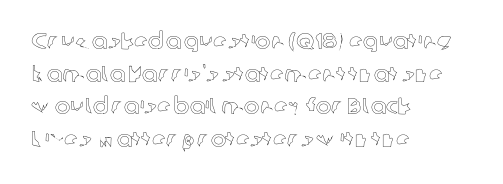
All the whitespace from short lines collects on the right. Standard letterfit; no display-style spreading of the glyphs. The area under the type is left untouched. Characters remain perfectly vertical along every line. If you measured baseline to baseline, you'd find a middling distance.
